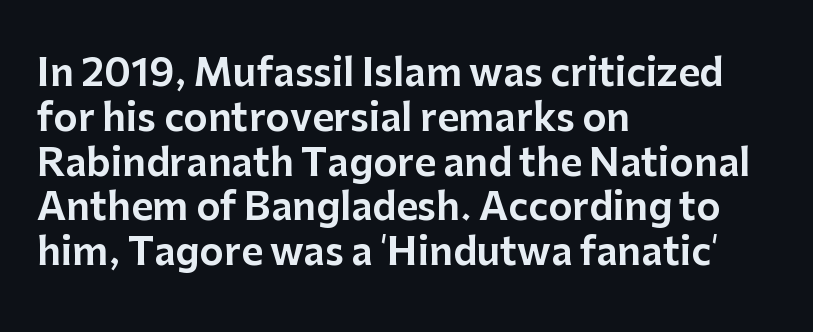
{"serif": "no", "italic": "no", "width": "normal", "stroke_contrast": "low", "x_height": "medium", "monospaced": "no", "underline": "no", "align": "left", "line_spacing_ratio": 1.21, "letter_spacing": "normal", "letter_spacing_em": 0.0, "glyph_px": 37}
